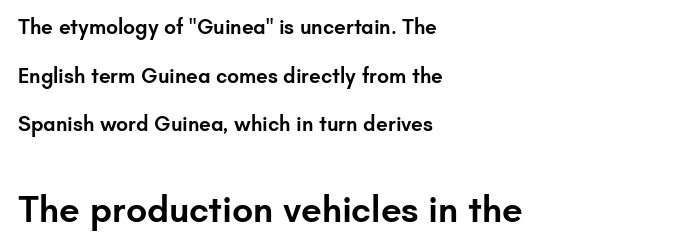
{"serif": "no", "italic": "no", "bold": "semi", "weight": "semibold", "width": "normal", "stroke_contrast": "low", "x_height": "small", "monospaced": "no", "underline": "no", "align": "left", "line_spacing": "loose", "line_spacing_ratio": 2.32, "letter_spacing": "normal", "letter_spacing_em": 0.0, "larger_block": "second", "size_ratio": 1.76, "glyph_px": 37}
